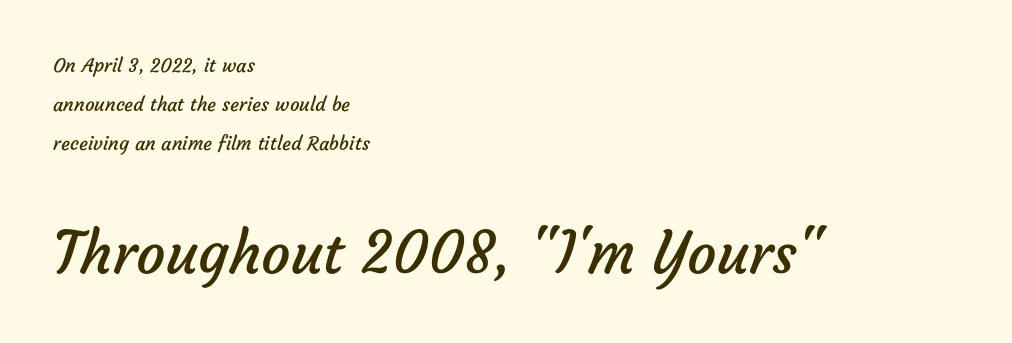
Compared with typical body copy, the letter spacing here is the same. Observe the absence of serifs on each vertical stroke in this sample. Honestly, there is no underline to notice here at all. This rendering uses left alignment, leaving the right contour irregular. You could not count columns in this text — the font is proportionally spaced.
